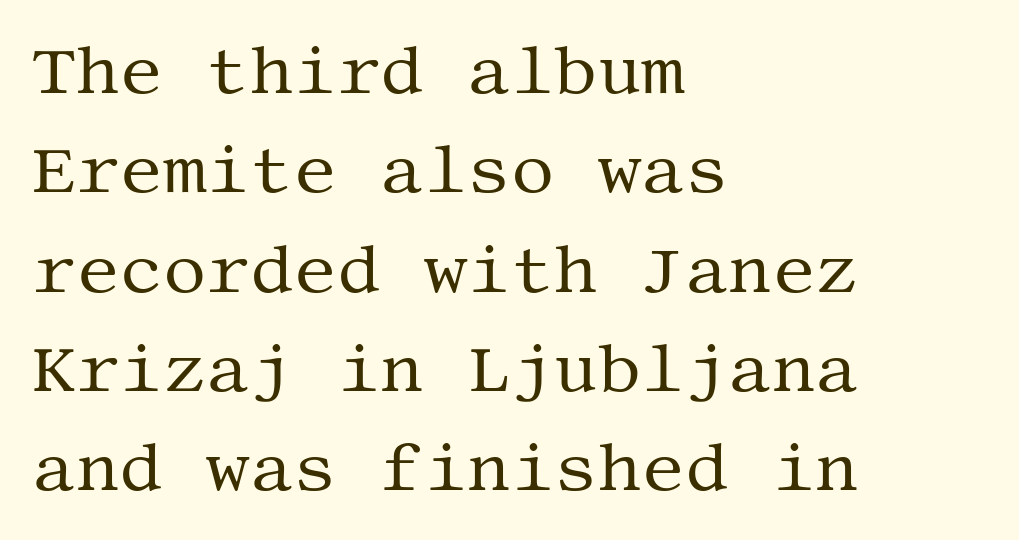
The image shows 68 px regular-weight serif type, upright; set left-aligned, normal line spacing (1.46x), normal letter spacing, not underlined; medium stroke contrast and a large x-height.
